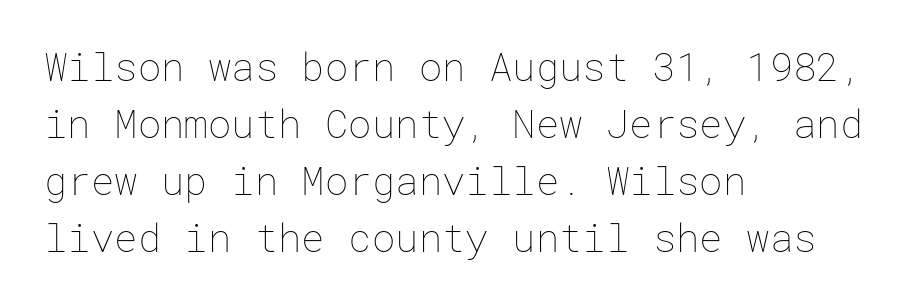
{"italic": "no", "bold": "no", "weight": "thin", "width": "normal", "stroke_contrast": "low", "x_height": "medium", "underline": "no", "align": "left", "line_spacing": "normal", "line_spacing_ratio": 1.46, "letter_spacing": "normal", "letter_spacing_em": 0.0, "glyph_px": 39}
